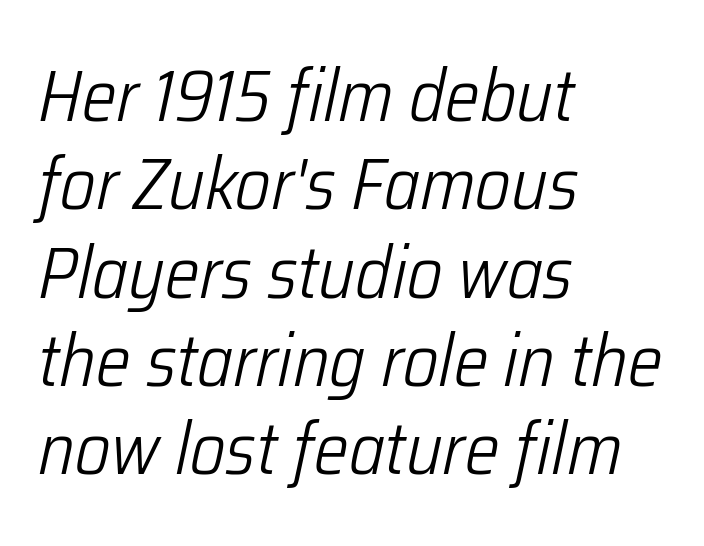
{"italic": "yes", "lean": "right", "slant_degrees": 12, "bold": "no", "weight": "light", "width": "condensed", "stroke_contrast": "low", "x_height": "medium", "monospaced": "no", "underline": "no", "align": "left", "line_spacing_ratio": 1.21, "letter_spacing": "normal", "letter_spacing_em": 0.0, "glyph_px": 73}
